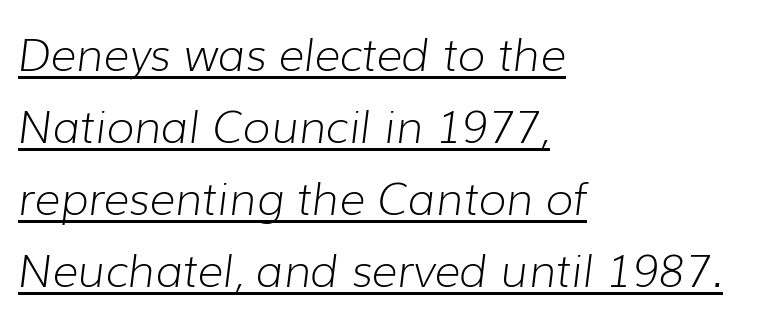
Glance below the letters and you will spot a drawn line. The typesetting does not lean heavy: it is not bold. The rows are spaced the way most documents space them. Note the varied advance widths — an 'i' is clearly narrower than an 'm'. Line beginnings align vertically; line endings do not. The font's italic variant was chosen for this text.
